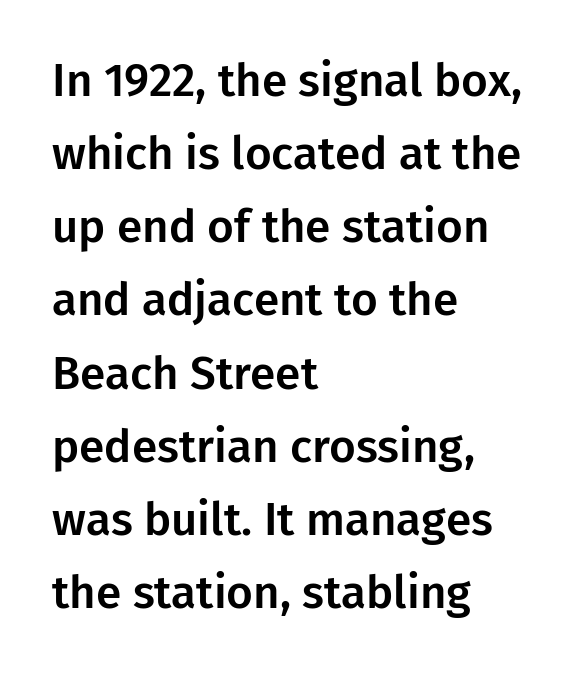
A typesetter would label this face a sans. Inter-character spacing is left at the font's built-in metrics. Unlike italic type, these characters show no tilt at all. A typesetter would call this proportional, since set widths differ per character.
